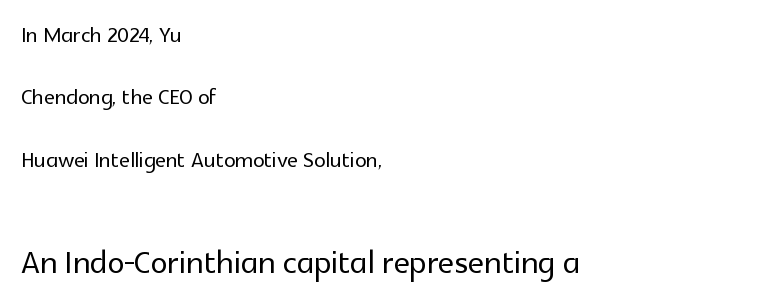
Whoever set this made the second block the dominant, larger element. Nope, no serifs anywhere on these letters. Is this a fixed-width face? No — the glyphs have proportional, varying widths. Standard letterfit; no display-style spreading of the glyphs. These lines stand farther apart than default settings would place them.
